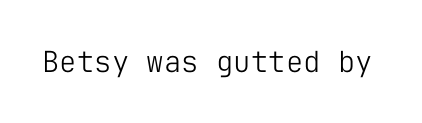
Q: Is the text bold? A: No.
Q: Is the text italic (slanted)? A: No, it is upright.
Q: Is the typeface a serif or a sans-serif typeface? A: Sans-serif.
Q: Is the text underlined? A: No.
Q: Is the spacing between letters normal or unusually wide? A: Normal.
Q: Width (condensed, normal, or wide)? A: Normal.
Q: Stroke contrast? A: Low.
Q: x-height? A: Medium.
Q: Monospaced? A: Yes.
